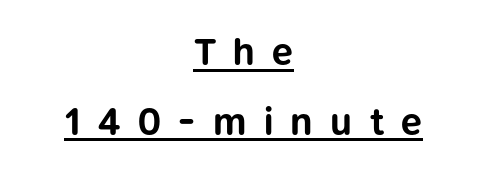
The image shows 38 px bold sans-serif type, upright; set centered, line spacing 1.83x, unusually wide letter spacing (+0.46 em), underlined; low stroke contrast and a medium x-height.
